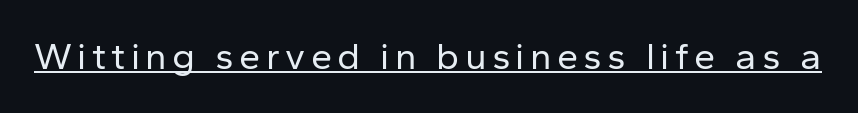
The image shows 38 px regular-weight sans-serif type, upright; set underlined; low stroke contrast and a medium x-height.
